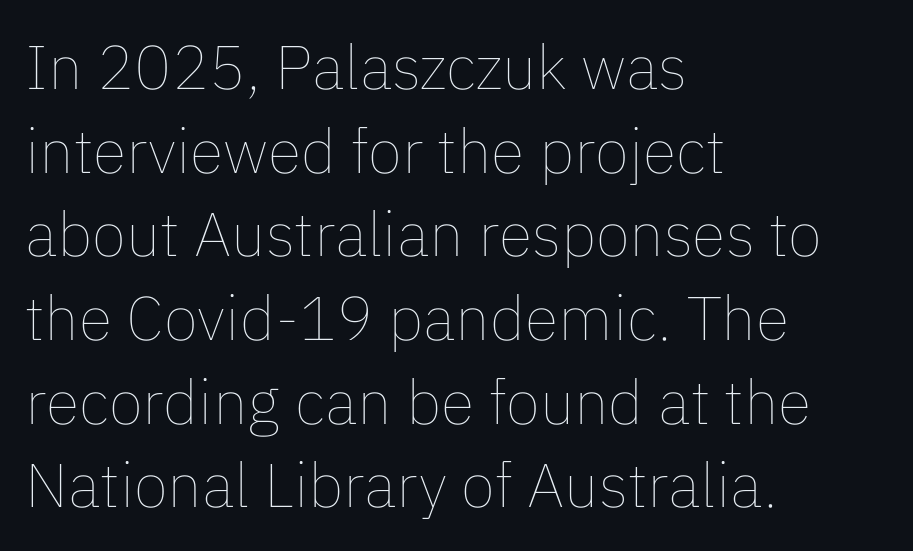
The image shows 62 px thin type, upright; set left-aligned, normal line spacing (1.35x), normal letter spacing, not underlined; low stroke contrast and a medium x-height.
